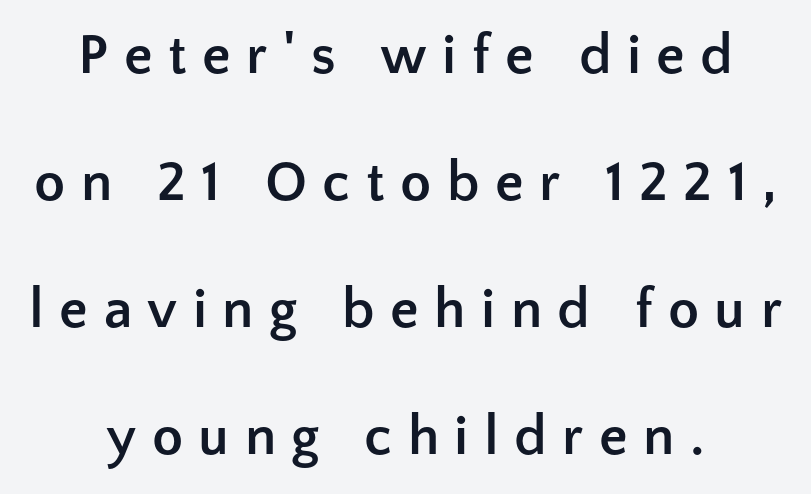
The image shows 57 px semibold sans-serif type, upright; set centered, loose line spacing (2.23x), unusually wide letter spacing (+0.27 em), not underlined; low stroke contrast and a medium x-height.
